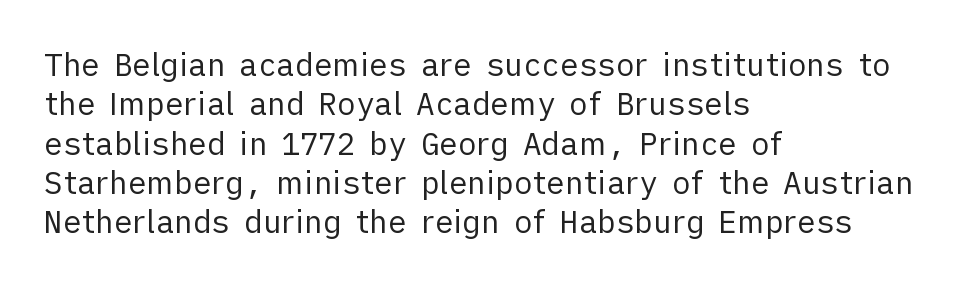
Q: Is the text bold? A: No.
Q: Is the text italic (slanted)? A: No, it is upright.
Q: Is the typeface a serif or a sans-serif typeface? A: Sans-serif.
Q: Is the text underlined? A: No.
Q: How is the paragraph aligned? A: Left-aligned.
Q: Is the spacing between letters normal or unusually wide? A: Normal.
Q: Is the spacing between lines tight, normal or loose? A: Normal.
Q: Width (condensed, normal, or wide)? A: Normal.
Q: Stroke contrast? A: Low.
Q: x-height? A: Medium.
Q: Monospaced? A: No.
